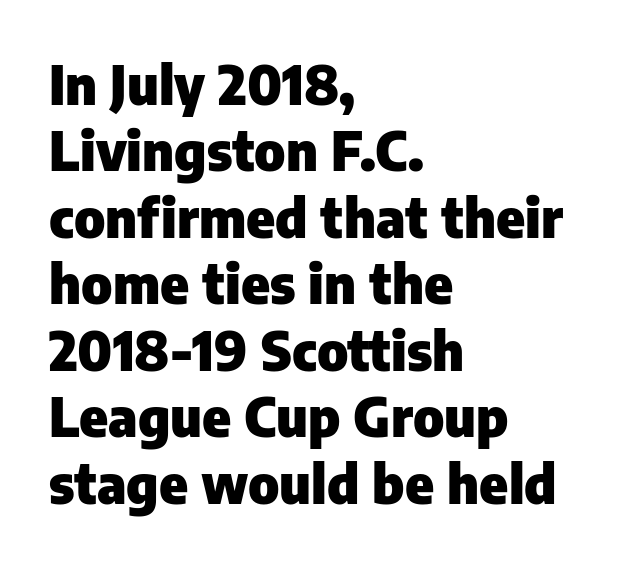
Q: Is the text bold? A: Yes.
Q: Is the text italic (slanted)? A: No, it is upright.
Q: Is the typeface a serif or a sans-serif typeface? A: Sans-serif.
Q: Is the text underlined? A: No.
Q: How is the paragraph aligned? A: Left-aligned.
Q: Is the spacing between letters normal or unusually wide? A: Normal.
Q: Width (condensed, normal, or wide)? A: Normal.
Q: Stroke contrast? A: Low.
Q: x-height? A: Medium.
Q: Monospaced? A: No.
